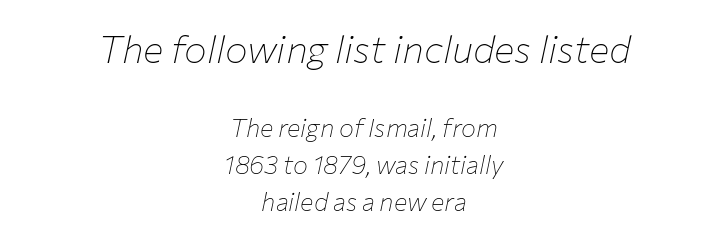
Large over small — that's the arrangement of the two blocks here. Neither beginnings nor endings align; midpoints do. The cut favours lightness, reaching ordinary text weight at its darkest. This rendering leaves character spacing at its baseline value. The letters are slanted; this is an italic face. Do the characters align in a grid? No, the font is proportional.
